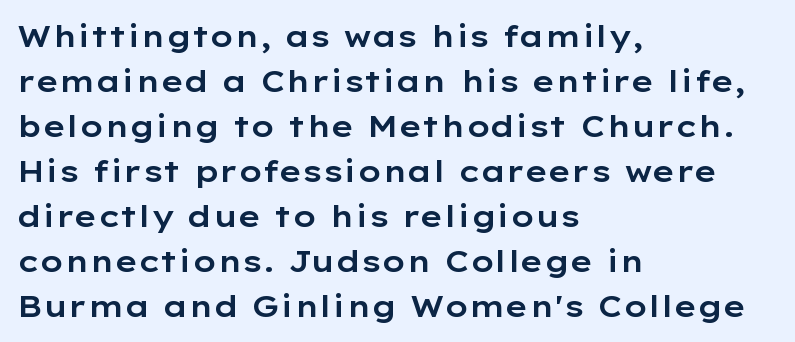
Note the varied advance widths — an 'i' is clearly narrower than an 'm'. Check where the strokes stop: nothing finishes them off — pure sans. How are the letters spaced? Ordinarily, with no added tracking. The line-height multiplier appears to be the usual default.
